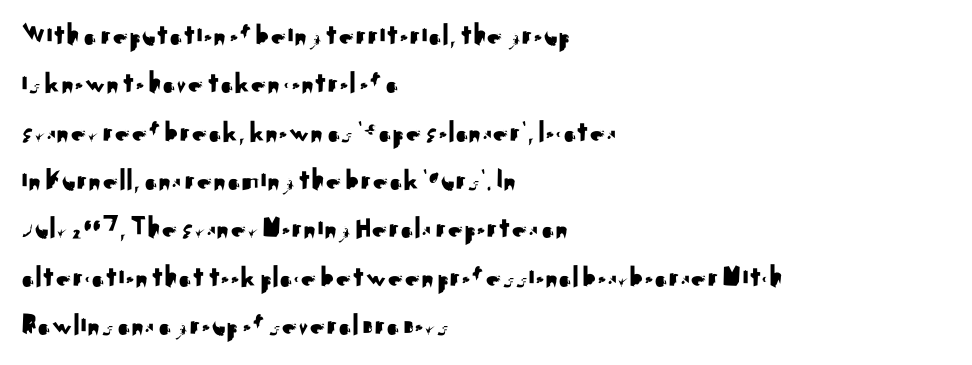
The image shows 31 px sans-serif type, upright; set left-aligned, normal line spacing (1.56x), normal letter spacing, not underlined; medium stroke contrast and a small x-height.
